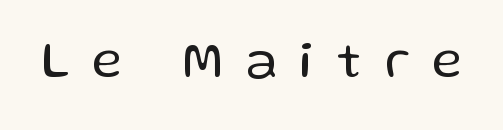
Bare-footed words on every line. Does the lettering tilt? It doesn't — this is upright. Stems and bowls with no extra thickness — not bold. The characters display no serif detailing; their extremities are plain. A typesetter would call this heavily tracked-out type.
